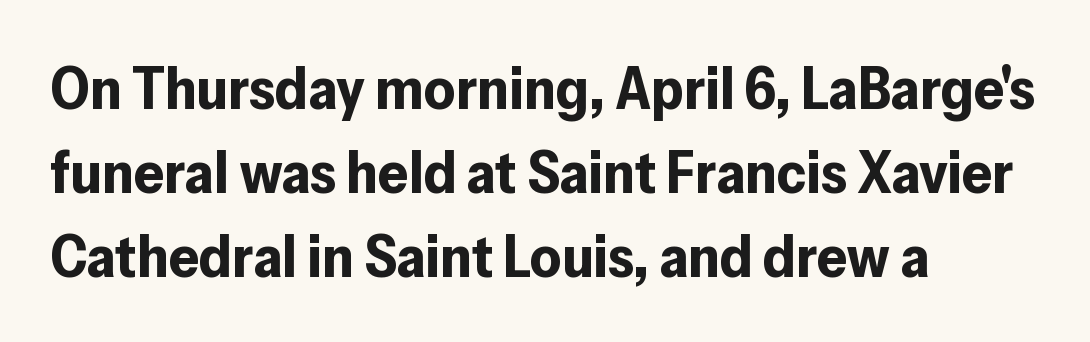
{"serif": "no", "italic": "no", "bold": "yes", "weight": "bold", "width": "normal", "stroke_contrast": "low", "x_height": "medium", "monospaced": "no", "underline": "no", "align": "left", "line_spacing": "normal", "line_spacing_ratio": 1.4, "letter_spacing": "normal", "letter_spacing_em": 0.0, "glyph_px": 60}
